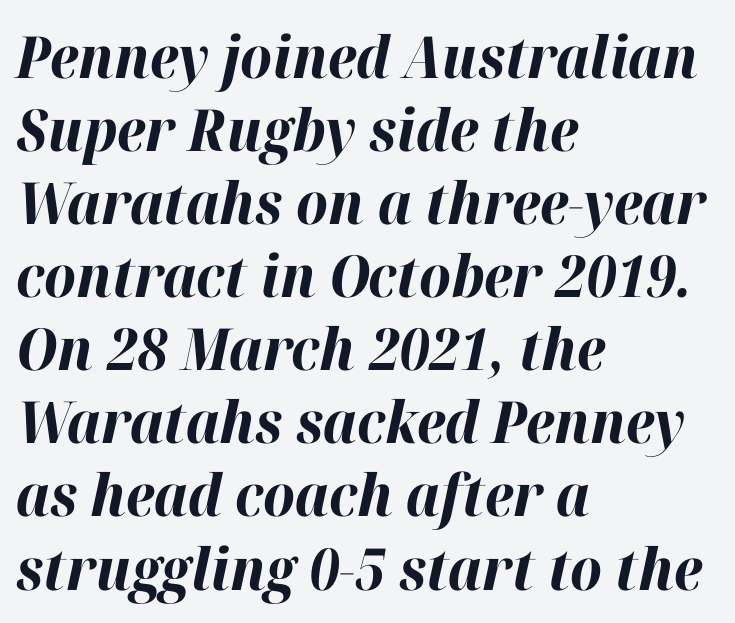
{"italic": "yes", "lean": "right", "slant_degrees": 12, "bold": "yes", "weight": "bold", "width": "normal", "stroke_contrast": "high", "x_height": "medium", "monospaced": "no", "underline": "no", "align": "left", "line_spacing": "normal", "line_spacing_ratio": 1.26, "letter_spacing": "normal", "letter_spacing_em": 0.0, "glyph_px": 58}
